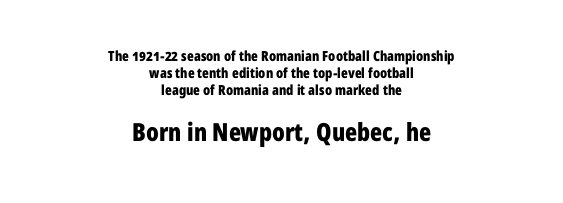
These lines are centered, leaving both edges ragged. Here the second block reads like a headline and the first like body copy. Italic? Not at all — the glyphs are vertical. Nobody drew a line under any word here.
